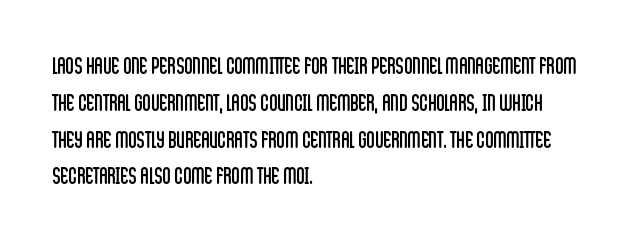
{"italic": "no", "bold": "no", "underline": "no", "align": "left", "line_spacing": "normal", "line_spacing_ratio": 1.6, "letter_spacing": "normal", "letter_spacing_em": 0.0, "glyph_px": 23}
